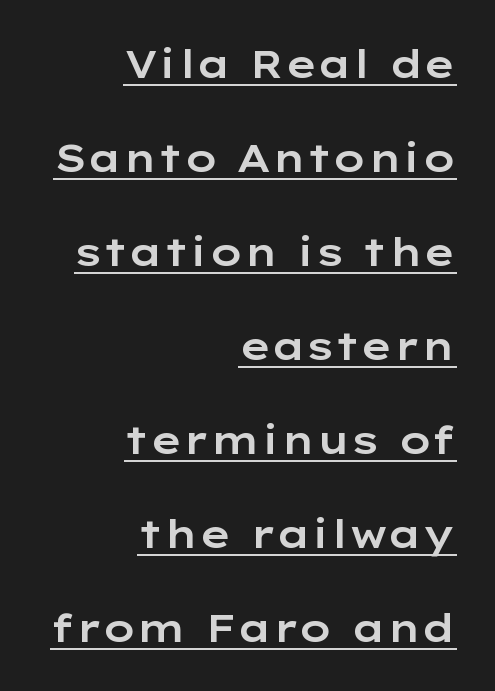
{"serif": "no", "italic": "no", "width": "wide", "stroke_contrast": "low", "x_height": "medium", "monospaced": "no", "underline": "yes", "align": "right", "line_spacing": "loose", "line_spacing_ratio": 2.41, "letter_spacing": "normal", "letter_spacing_em": 0.0, "glyph_px": 39}
